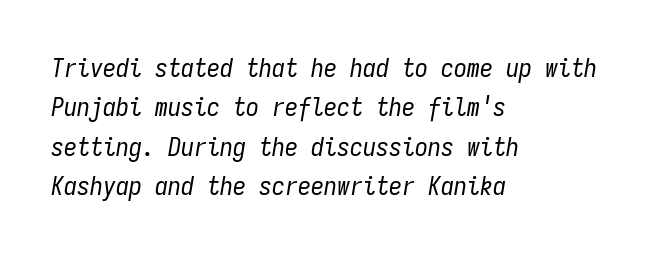
This is oblique type, the kind used for emphasis or titles. The lines are quadded left. A typesetter would call this leading conventional body-copy spacing. The zone under the glyphs is completely vacant. Caption: face not bold, strokes unweighted. No extra tracking has been applied to these lines.
